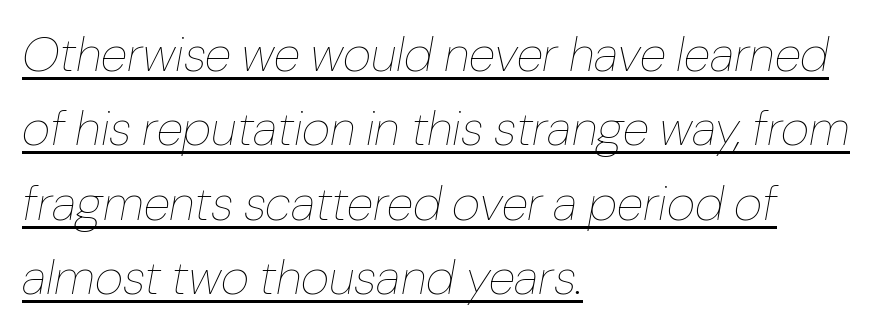
Q: Is the text bold? A: No.
Q: Is the text italic (slanted)? A: Yes, it leans right by about 10 degrees.
Q: Is the text underlined? A: Yes.
Q: How is the paragraph aligned? A: Left-aligned.
Q: Is the spacing between letters normal or unusually wide? A: Normal.
Q: Is the spacing between lines tight, normal or loose? A: Normal.
Q: Width (condensed, normal, or wide)? A: Normal.
Q: Stroke contrast? A: Low.
Q: x-height? A: Medium.
Q: Monospaced? A: No.
